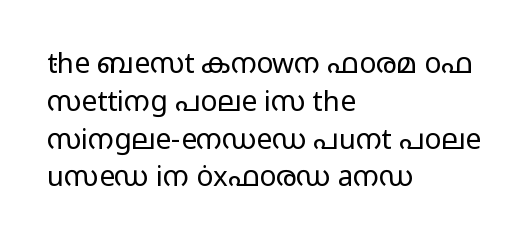
{"serif": "no", "italic": "no", "bold": "no", "weight": "regular", "width": "wide", "stroke_contrast": "low", "x_height": "medium", "monospaced": "no", "underline": "no", "align": "left", "line_spacing": "normal", "line_spacing_ratio": 1.35, "letter_spacing": "normal", "letter_spacing_em": 0.0, "glyph_px": 28}
